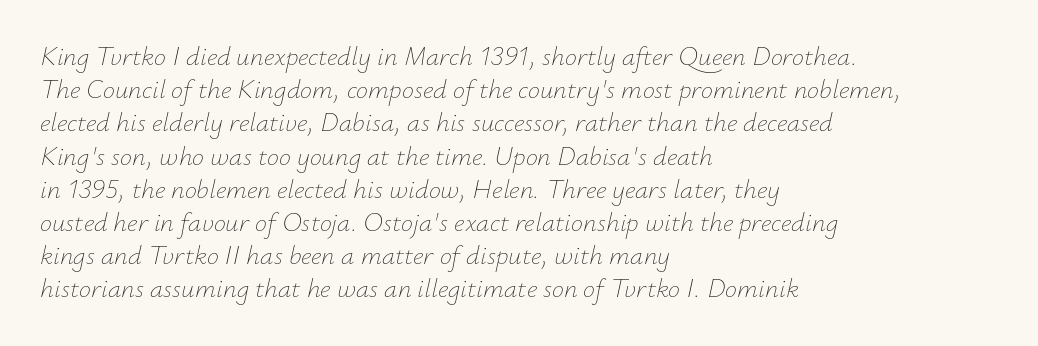
The specimen reads as italic at a glance. How are the letters spaced? Ordinarily, with no added tracking. Compared with a centered layout, this one pins lines to the left instead. Stem width sits at or under what a default text font uses. The words here are not underlined.
